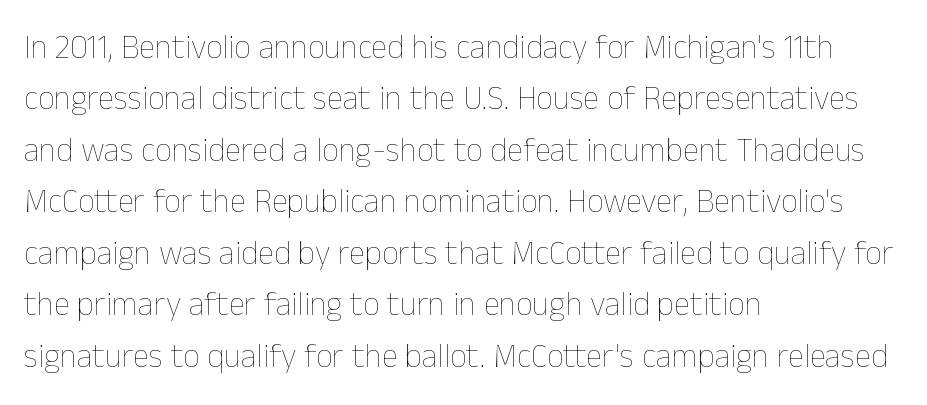
The image shows 33 px thin type, upright; set left-aligned, normal line spacing (1.56x), normal letter spacing, not underlined; low stroke contrast and a medium x-height.
